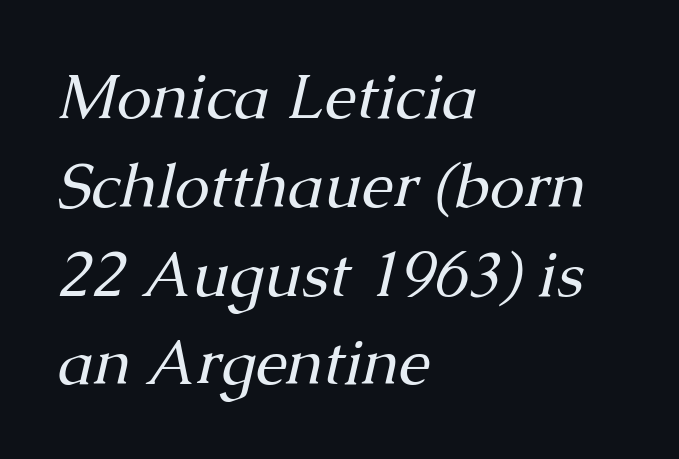
{"serif": "yes", "italic": "yes", "lean": "right", "slant_degrees": 13, "bold": "no", "weight": "regular", "width": "normal", "stroke_contrast": "medium", "x_height": "medium", "monospaced": "no", "underline": "no", "align": "left", "line_spacing": "normal", "line_spacing_ratio": 1.41, "letter_spacing": "normal", "letter_spacing_em": 0.0, "glyph_px": 63}
